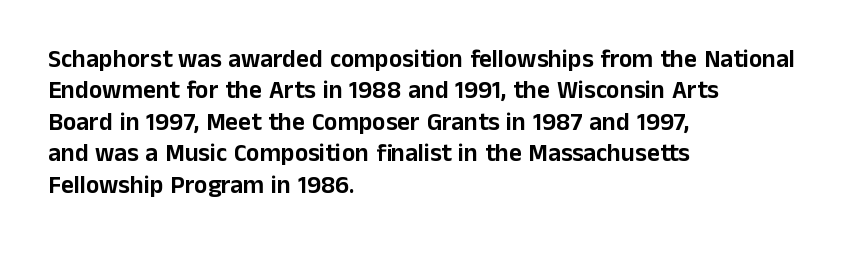
Q: Is the text italic (slanted)? A: No, it is upright.
Q: Is the text underlined? A: No.
Q: How is the paragraph aligned? A: Left-aligned.
Q: Is the spacing between letters normal or unusually wide? A: Normal.
Q: Is the spacing between lines tight, normal or loose? A: Normal.
